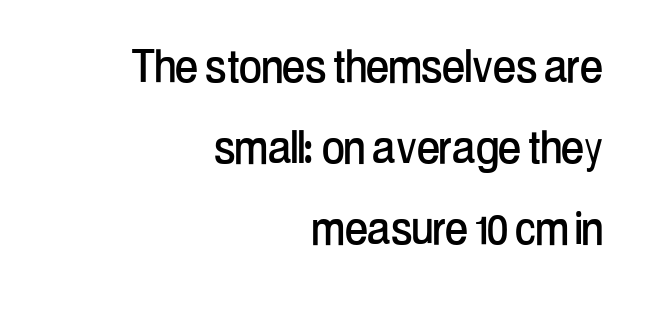
Q: Is the text italic (slanted)? A: No, it is upright.
Q: Is the typeface a serif or a sans-serif typeface? A: Sans-serif.
Q: Is the text underlined? A: No.
Q: How is the paragraph aligned? A: Right-aligned.
Q: Is the spacing between letters normal or unusually wide? A: Normal.
Q: Is the spacing between lines tight, normal or loose? A: Normal.
Q: Width (condensed, normal, or wide)? A: Condensed.
Q: Stroke contrast? A: Low.
Q: x-height? A: Medium.
Q: Monospaced? A: No.
